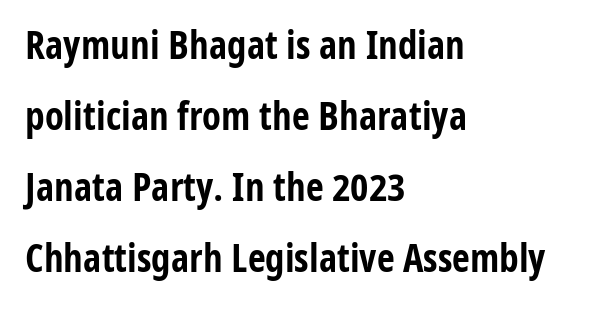
{"serif": "no", "italic": "no", "bold": "yes", "weight": "bold", "width": "condensed", "stroke_contrast": "low", "x_height": "medium", "monospaced": "no", "underline": "no", "align": "left", "line_spacing_ratio": 1.82, "letter_spacing": "normal", "letter_spacing_em": 0.0, "glyph_px": 39}
